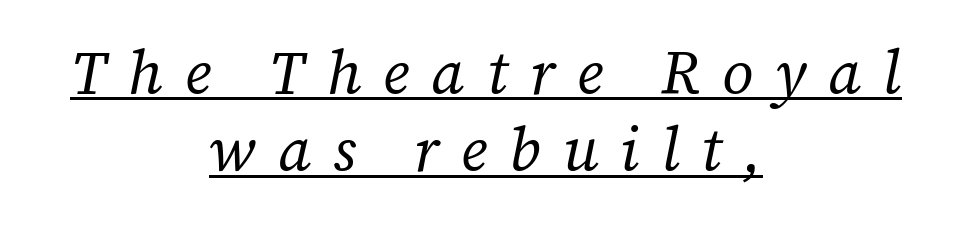
The line texture is sparse and dotted thanks to wide tracking. Nothing heavy about these letters — not bold at all. The whitespace from short lines is split evenly between both sides. Do the characters align in a grid? No, the font is proportional.
